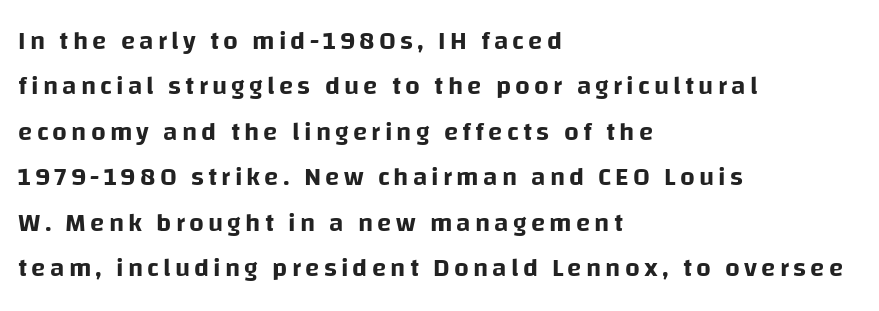
The image shows 26 px text type, upright; set left-aligned, line spacing 1.75x, not underlined.
